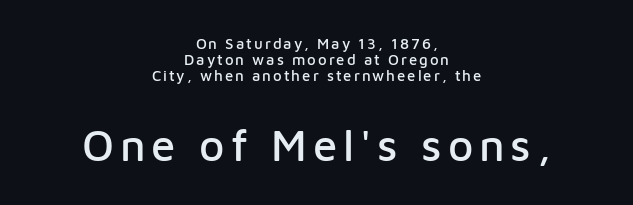
{"serif": "no", "italic": "no", "width": "normal", "stroke_contrast": "low", "x_height": "medium", "monospaced": "no", "underline": "no", "align": "center", "line_spacing": "tight", "line_spacing_ratio": 1.08, "larger_block": "second", "size_ratio": 2.93, "glyph_px": 44}
